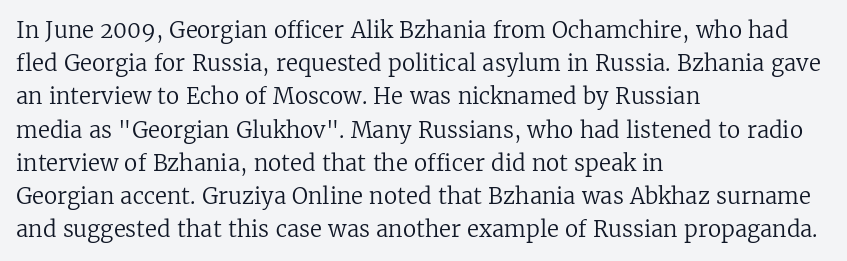
Tall strokes in this sample are plumb rather than angled. Weight: regular or lighter. Tracking value appears to be zero — textbook default spacing. The passage shown stacks its lines at a standard gap. The lines in this sample share a left origin and differ only in where they stop. Anything drawn beneath the words? Only blank space.
